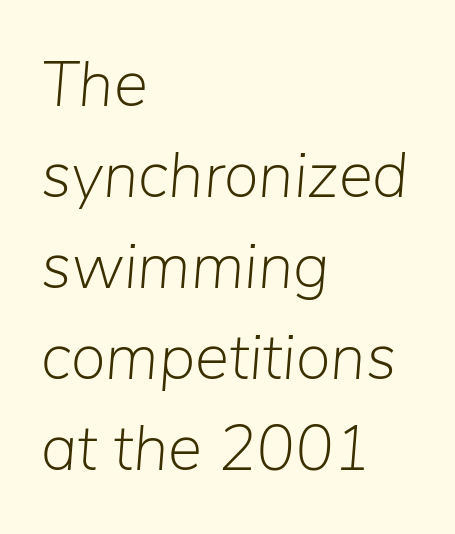
Q: Is the text bold? A: No.
Q: Is the text italic (slanted)? A: Yes, it leans right by about 5 degrees.
Q: Is the text underlined? A: No.
Q: How is the paragraph aligned? A: Left-aligned.
Q: Is the spacing between letters normal or unusually wide? A: Normal.
Q: Is the spacing between lines tight, normal or loose? A: Normal.
Q: Width (condensed, normal, or wide)? A: Normal.
Q: Stroke contrast? A: Low.
Q: x-height? A: Medium.
Q: Monospaced? A: No.
